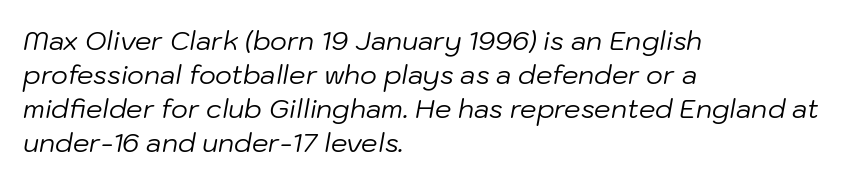
Q: Is the text bold? A: No.
Q: Is the text italic (slanted)? A: Yes, it leans right by about 10 degrees.
Q: Is the text underlined? A: No.
Q: How is the paragraph aligned? A: Left-aligned.
Q: Is the spacing between letters normal or unusually wide? A: Normal.
Q: Is the spacing between lines tight, normal or loose? A: Normal.
